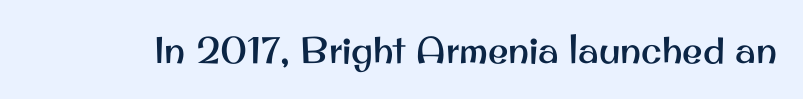
Honestly, the letter spacing is just normal — you wouldn't notice it. Think of a printed novel: that variable character pitch is what you see here. Unlike italic type, these characters show no tilt at all. Font category for this specimen: sans-serif. Underlining? Definitely not there.
